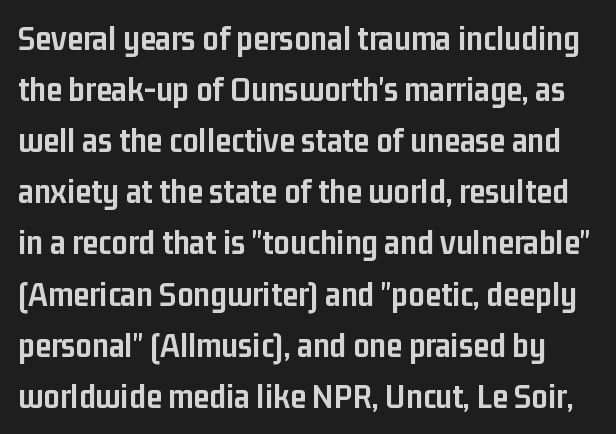
Q: Is the text bold? A: Yes.
Q: Is the text italic (slanted)? A: No, it is upright.
Q: Is the typeface a serif or a sans-serif typeface? A: Sans-serif.
Q: Is the text underlined? A: No.
Q: Is the spacing between letters normal or unusually wide? A: Normal.
Q: Is the spacing between lines tight, normal or loose? A: Normal.
Q: Width (condensed, normal, or wide)? A: Condensed.
Q: Stroke contrast? A: Low.
Q: x-height? A: Medium.
Q: Monospaced? A: No.
